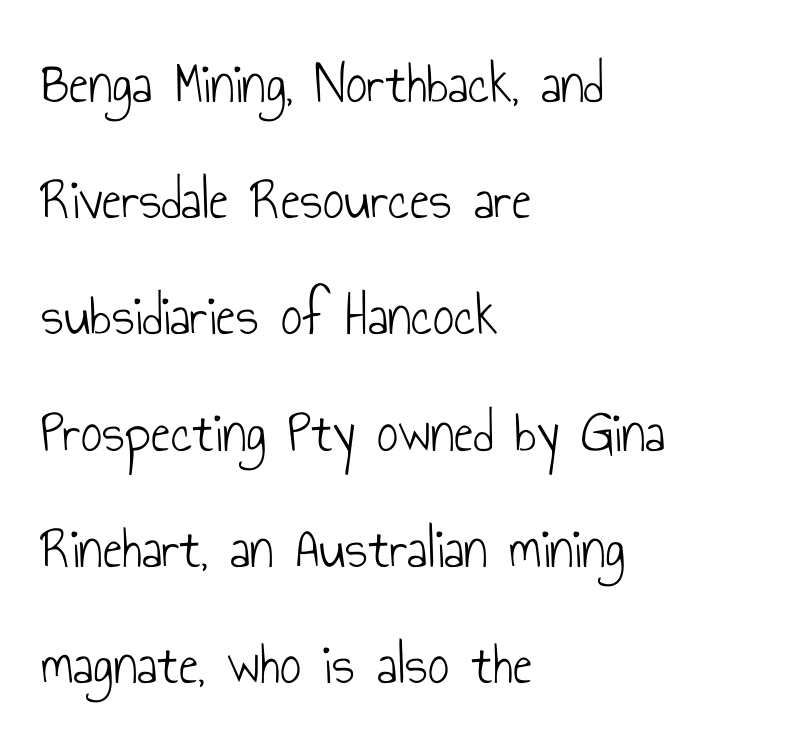
The setting favours the left margin, as ordinary paragraphs usually do. Counters stay open thanks to moderate or lighter strokes. Spacing verdict: proportional, widths tailored to each character. Each letter's strokes conclude bluntly, with no projecting serifs. What stands out about the letter spacing? Nothing — it is the standard amount.
